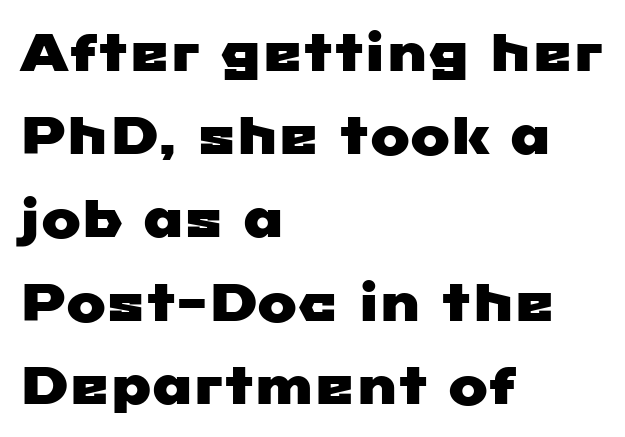
{"serif": "no", "width": "wide", "stroke_contrast": "low", "x_height": "medium", "monospaced": "no", "underline": "no", "align": "left", "line_spacing": "normal", "line_spacing_ratio": 1.57, "letter_spacing": "normal", "letter_spacing_em": 0.0, "glyph_px": 53}
